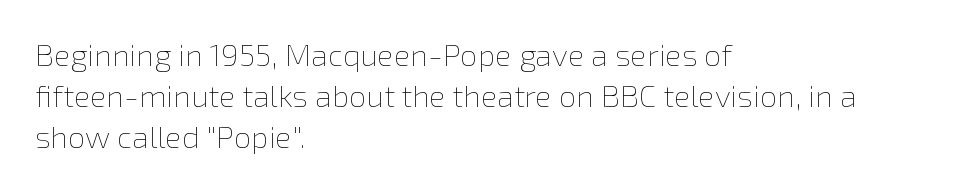
{"italic": "no", "bold": "no", "weight": "thin", "width": "normal", "x_height": "medium", "monospaced": "no", "underline": "no", "align": "left", "line_spacing": "normal", "line_spacing_ratio": 1.32, "letter_spacing": "normal", "letter_spacing_em": 0.0, "glyph_px": 31}
